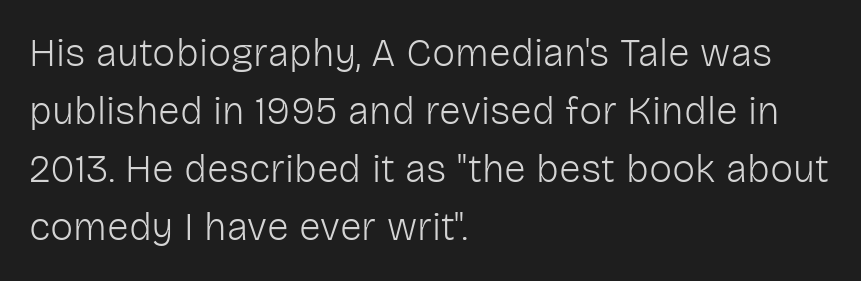
Regarding serifs, this sample does without them. Nobody drew a line under any word here. Think of a printed novel: that variable character pitch is what you see here. Heaviness? Minimal to ordinary, like unemphasized prose. The rag falls on the right side of this text block.
